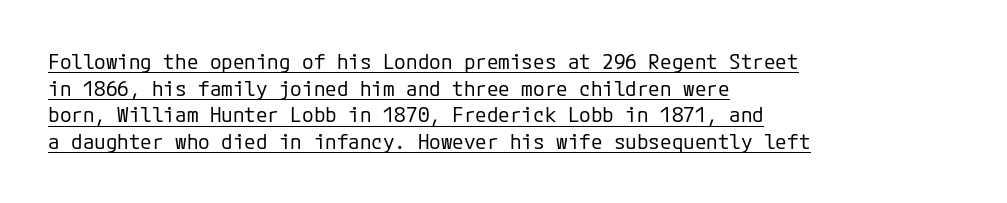
The image shows 21 px text type, upright; set left-aligned, normal line spacing (1.27x), normal letter spacing, underlined.
